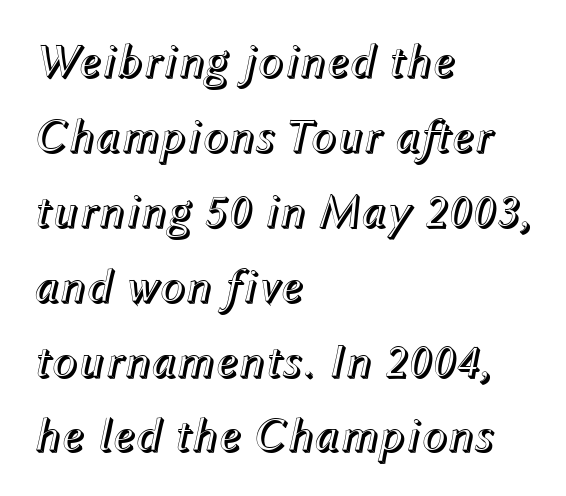
The image shows 48 px text type, italic (leaning right); set left-aligned, normal line spacing (1.56x), normal letter spacing, not underlined; a medium x-height.
